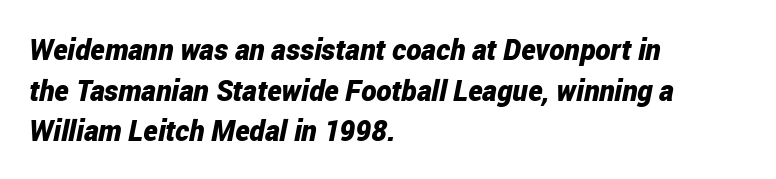
A student would call this left alignment; a typographer would say flush left, rag right. Nobody drew a line under any word here. Weight check: bold — yes, fully. A typesetter would call this zero additional tracking. You could not count columns in this text — the font is proportionally spaced.
